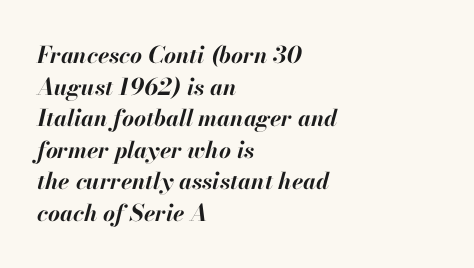
Q: Is the text bold? A: Yes.
Q: Is the text italic (slanted)? A: Yes, it leans right by about 13 degrees.
Q: Is the text underlined? A: No.
Q: How is the paragraph aligned? A: Left-aligned.
Q: Is the spacing between letters normal or unusually wide? A: Normal.
Q: Is the spacing between lines tight, normal or loose? A: Normal.
